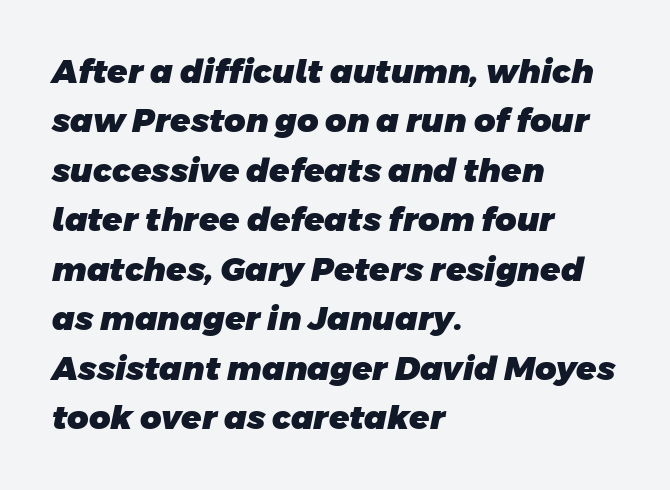
Q: Is the text bold? A: Yes.
Q: Is the typeface a serif or a sans-serif typeface? A: Sans-serif.
Q: Is the text underlined? A: No.
Q: How is the paragraph aligned? A: Left-aligned.
Q: Is the spacing between letters normal or unusually wide? A: Normal.
Q: Is the spacing between lines tight, normal or loose? A: Normal.
Q: Width (condensed, normal, or wide)? A: Normal.
Q: Stroke contrast? A: Low.
Q: x-height? A: Large.
Q: Monospaced? A: No.
